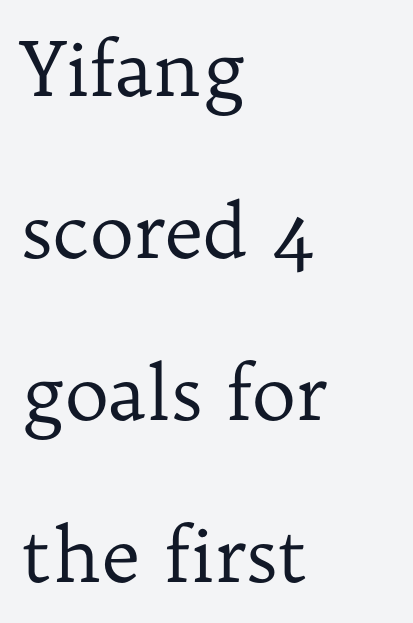
The image shows 75 px regular-weight serif type, upright; set left-aligned, loose line spacing (2.16x), normal letter spacing, not underlined; low stroke contrast and a medium x-height.
